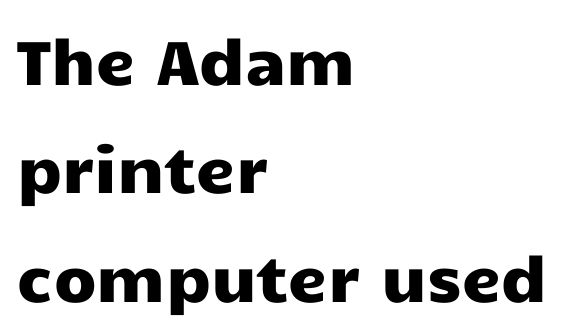
The image shows 62 px wide sans-serif type, upright; set left-aligned, line spacing 1.75x, normal letter spacing, not underlined; low stroke contrast and a medium x-height.
